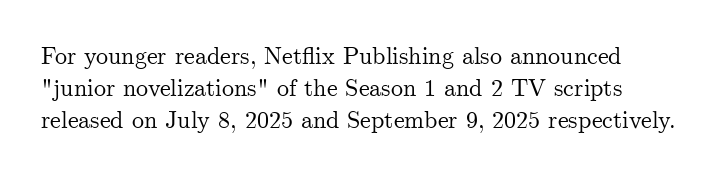
{"italic": "no", "underline": "no", "line_spacing": "normal", "line_spacing_ratio": 1.33, "letter_spacing": "normal", "letter_spacing_em": 0.0, "glyph_px": 24}
